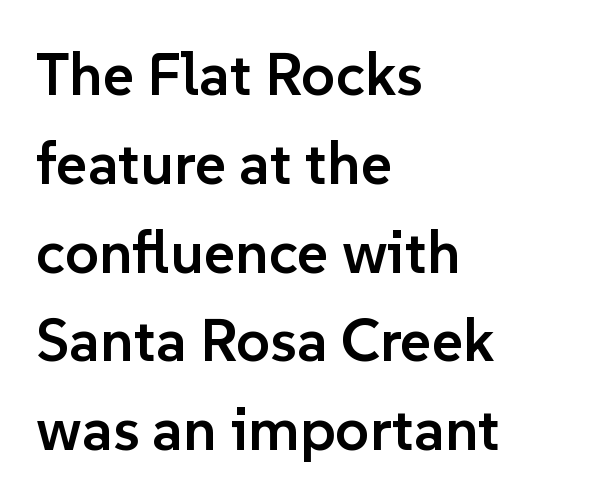
In terms of weight, the rendering is demibold, just under bold. The passage shown has conventional tracking throughout. These lines stack with their left ends in a neat column. This sample uses a sans-serif face.
